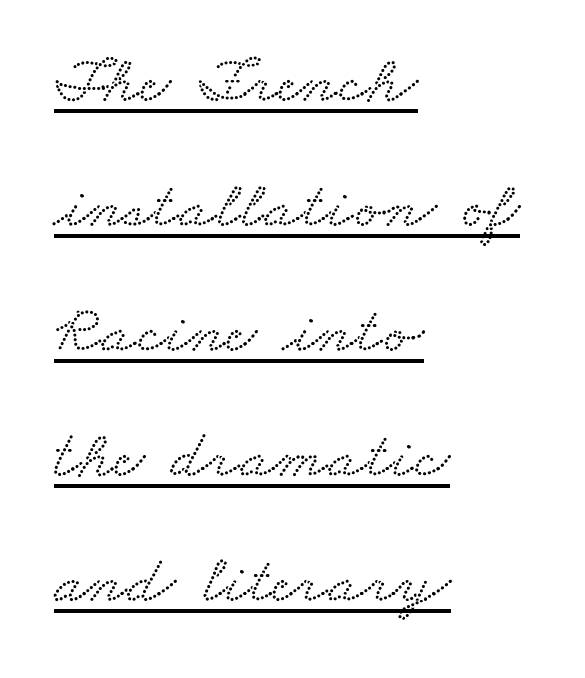
The paragraph shown leans on its left margin. The passage shown is underscored from start to finish. The rendering uses natural spacing where letterforms have individual widths. Stroke terminals: seriffed. A typesetter would call this zero additional tracking.
